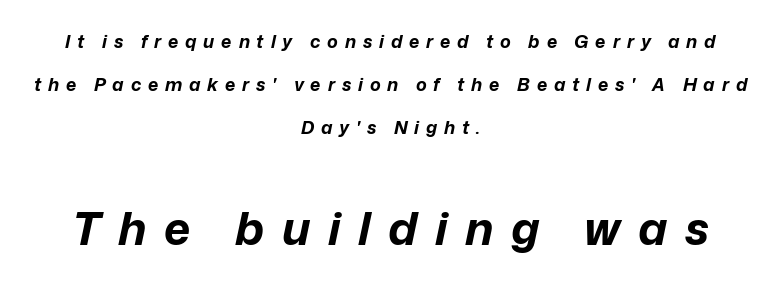
Its strokes are broad and dark, the hallmark of bold type. This rendering widens character spacing well past its baseline value. Descenders hang freely into open space. Students, observe: this is what heavily led, spacious text looks like.
